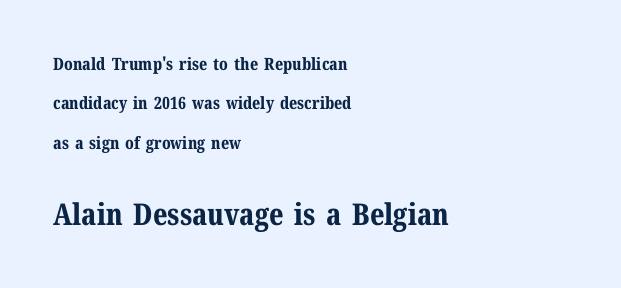
Q: Is the text bold? A: Yes.
Q: Is the text italic (slanted)? A: No, it is upright.
Q: Is the typeface a serif or a sans-serif typeface? A: Serif.
Q: Is the text underlined? A: No.
Q: How is the paragraph aligned? A: Left-aligned.
Q: Is the spacing between letters normal or unusually wide? A: Normal.
Q: Is the spacing between lines tight, normal or loose? A: Loose.
Q: Which block of text is set in a larger size, the first (top) or the second (bottom)? A: The second (bottom) one.
Q: Width (condensed, normal, or wide)? A: Normal.
Q: Stroke contrast? A: Medium.
Q: x-height? A: Medium.
Q: Monospaced? A: No.
